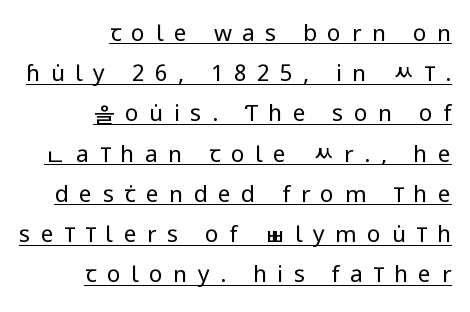
The image shows 23 px text type, upright; set right-aligned, line spacing 1.75x, unusually wide letter spacing (+0.45 em), underlined.
